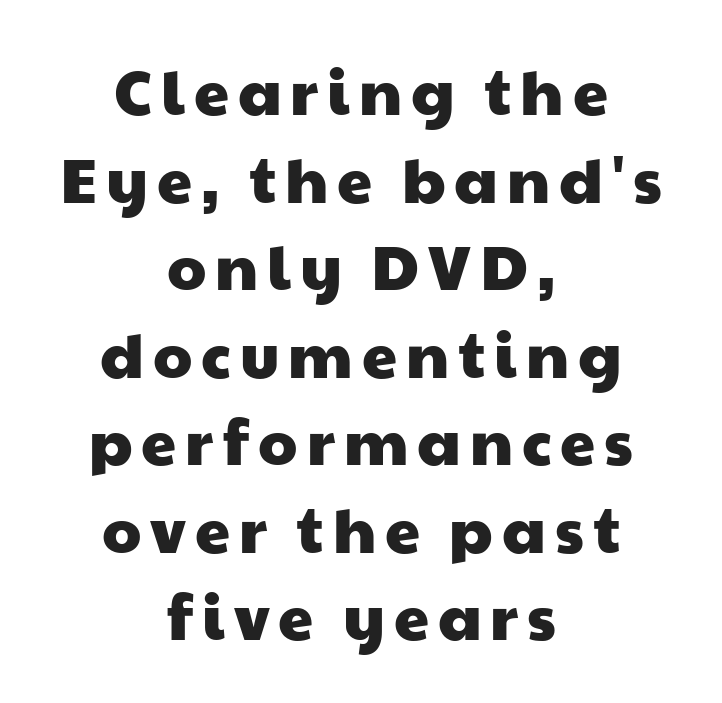
{"serif": "no", "width": "wide", "stroke_contrast": "low", "x_height": "medium", "monospaced": "no", "underline": "no", "align": "center", "line_spacing": "normal", "line_spacing_ratio": 1.39, "glyph_px": 63}
